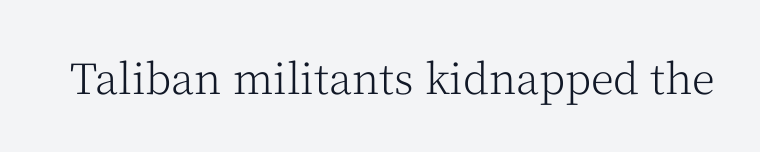
Q: Is the text bold? A: No.
Q: Is the text italic (slanted)? A: No, it is upright.
Q: Is the typeface a serif or a sans-serif typeface? A: Serif.
Q: Is the text underlined? A: No.
Q: Is the spacing between letters normal or unusually wide? A: Normal.
Q: Width (condensed, normal, or wide)? A: Normal.
Q: Stroke contrast? A: Medium.
Q: x-height? A: Medium.
Q: Monospaced? A: No.
